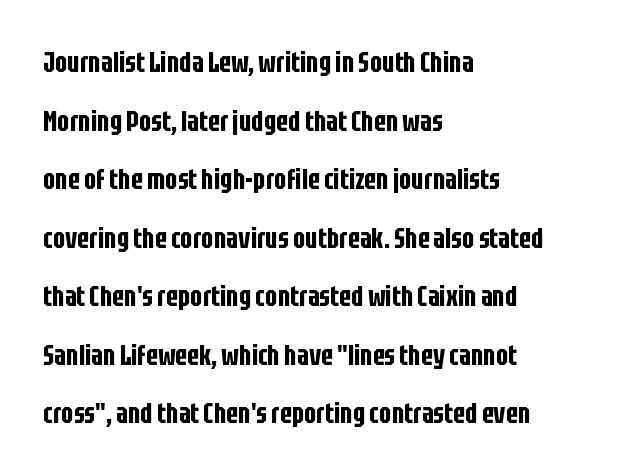
Q: Is the text italic (slanted)? A: No, it is upright.
Q: Is the typeface a serif or a sans-serif typeface? A: Sans-serif.
Q: Is the text underlined? A: No.
Q: How is the paragraph aligned? A: Left-aligned.
Q: Is the spacing between letters normal or unusually wide? A: Normal.
Q: Is the spacing between lines tight, normal or loose? A: Loose.
Q: Width (condensed, normal, or wide)? A: Condensed.
Q: Stroke contrast? A: Low.
Q: x-height? A: Large.
Q: Monospaced? A: No.
